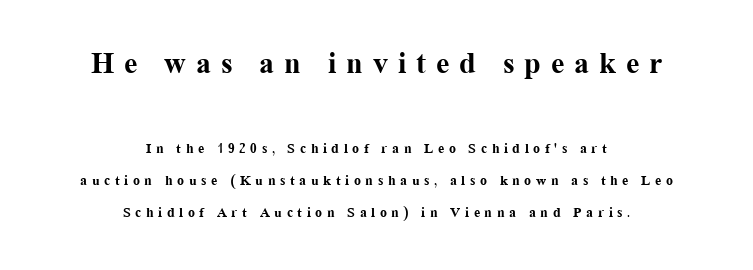
{"serif": "yes", "italic": "no", "bold": "yes", "weight": "bold", "width": "normal", "stroke_contrast": "medium", "x_height": "medium", "monospaced": "no", "underline": "no", "align": "center", "line_spacing": "loose", "line_spacing_ratio": 2.29, "letter_spacing": "wide", "letter_spacing_em": 0.33, "larger_block": "first", "size_ratio": 2.14, "glyph_px": 30}
